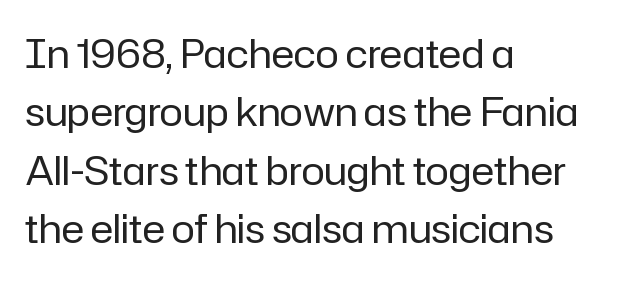
The image shows 39 px regular-weight sans-serif type, upright; set left-aligned, normal line spacing (1.5x), normal letter spacing, not underlined; low stroke contrast and a medium x-height.
